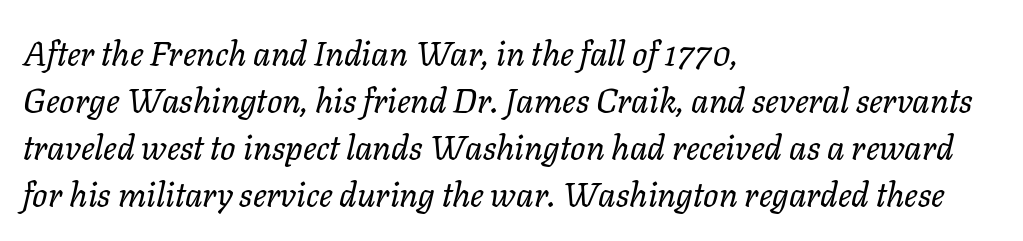
Q: Is the text bold? A: No.
Q: Is the text italic (slanted)? A: Yes, it leans right by about 11 degrees.
Q: Is the text underlined? A: No.
Q: How is the paragraph aligned? A: Left-aligned.
Q: Is the spacing between letters normal or unusually wide? A: Normal.
Q: Is the spacing between lines tight, normal or loose? A: Normal.
Q: Width (condensed, normal, or wide)? A: Normal.
Q: Stroke contrast? A: Low.
Q: x-height? A: Medium.
Q: Monospaced? A: No.
